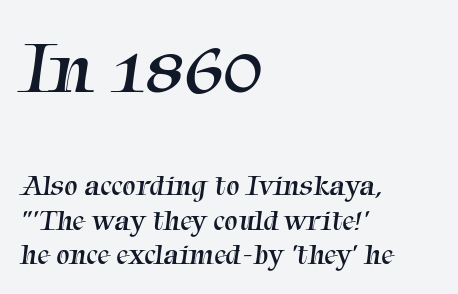
{"serif": "yes", "bold": "no", "weight": "regular", "width": "normal", "stroke_contrast": "medium", "x_height": "medium", "monospaced": "no", "underline": "no", "align": "left", "line_spacing": "tight", "line_spacing_ratio": 1.15, "letter_spacing": "normal", "letter_spacing_em": 0.0, "larger_block": "first", "size_ratio": 2.5, "glyph_px": 75}
